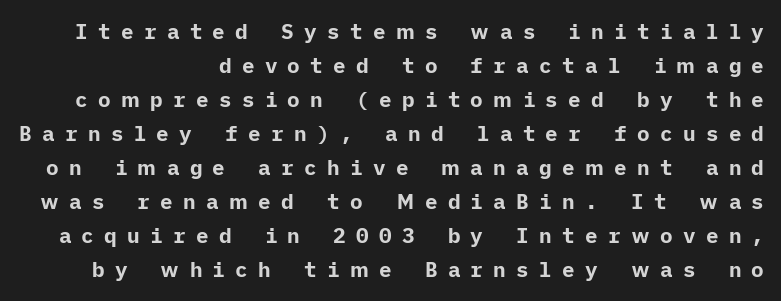
Q: Is the text bold? A: Yes.
Q: Is the text italic (slanted)? A: No, it is upright.
Q: Is the text underlined? A: No.
Q: Is the spacing between letters normal or unusually wide? A: Unusually wide.
Q: Is the spacing between lines tight, normal or loose? A: Normal.
